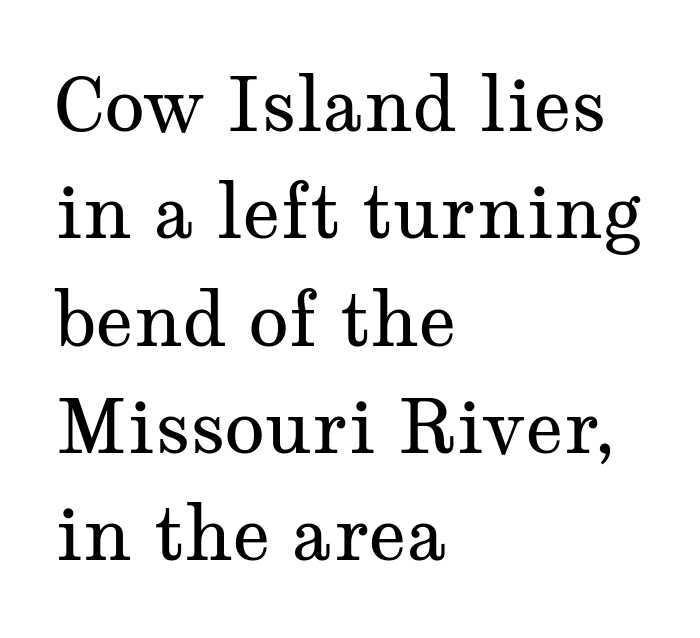
Characters follow at the spacing the type designer built in. The letters advance in unequal steps, a hallmark of proportional type. Lines of text with bare space underneath. Stems and bowls with no extra thickness — not bold. Does the lettering tilt? It doesn't — this is upright. Short and long lines alike share a common starting point at left.
